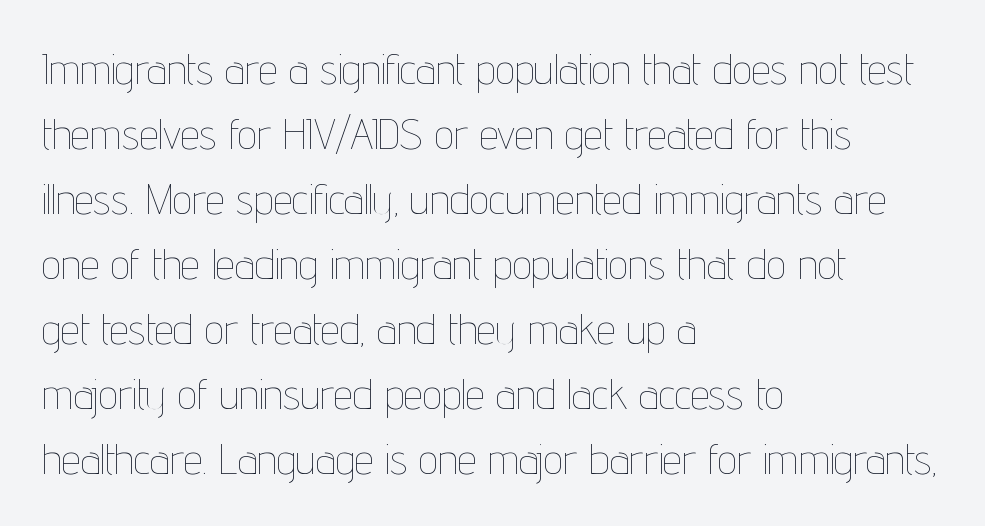
{"italic": "no", "bold": "no", "weight": "thin", "width": "condensed", "stroke_contrast": "low", "x_height": "medium", "monospaced": "no", "underline": "no", "align": "left", "line_spacing": "normal", "line_spacing_ratio": 1.51, "letter_spacing": "normal", "letter_spacing_em": 0.0, "glyph_px": 43}
